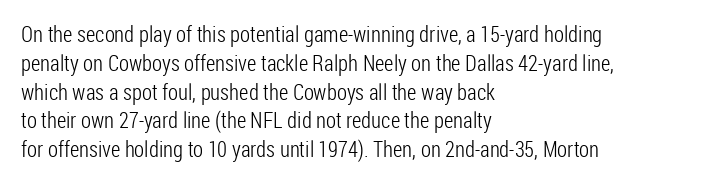
No extra ink here — the face is not bold. The ragged edge is on the right, which tells us the setting is flush left. Decoration check: the copy has no underline. Between one letter and the next there's only the usual sliver of space. No italicization has been applied; the sample stays upright. Successive baselines arrive at the customary interval.
